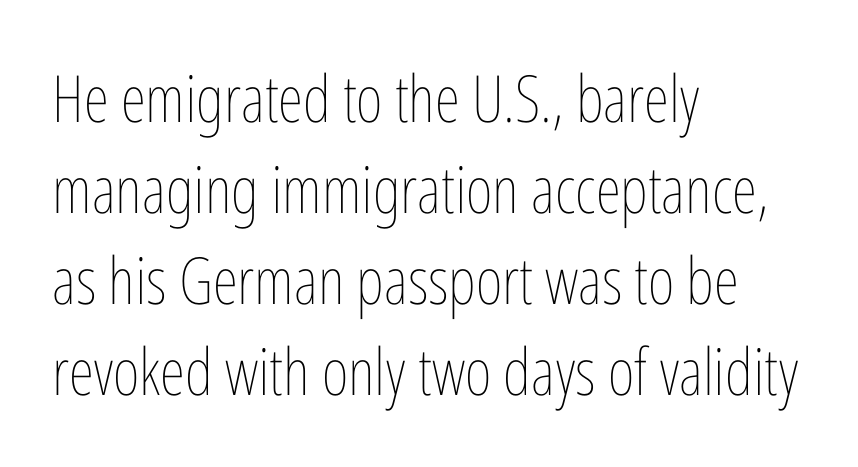
Q: Is the text bold? A: No.
Q: Is the text italic (slanted)? A: No, it is upright.
Q: Is the text underlined? A: No.
Q: How is the paragraph aligned? A: Left-aligned.
Q: Is the spacing between letters normal or unusually wide? A: Normal.
Q: Is the spacing between lines tight, normal or loose? A: Normal.
Q: Width (condensed, normal, or wide)? A: Condensed.
Q: Stroke contrast? A: Low.
Q: x-height? A: Medium.
Q: Monospaced? A: No.
